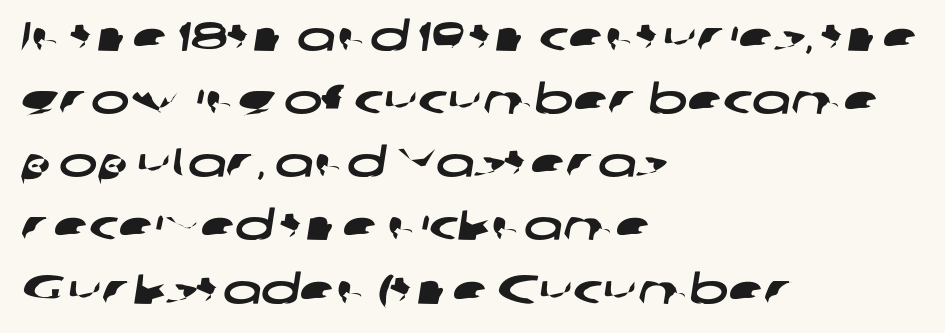
Q: Is the typeface a serif or a sans-serif typeface? A: Sans-serif.
Q: Is the text underlined? A: No.
Q: How is the paragraph aligned? A: Left-aligned.
Q: Is the spacing between letters normal or unusually wide? A: Normal.
Q: Is the spacing between lines tight, normal or loose? A: Normal.
Q: Width (condensed, normal, or wide)? A: Wide.
Q: Stroke contrast? A: Low.
Q: x-height? A: Medium.
Q: Monospaced? A: No.
